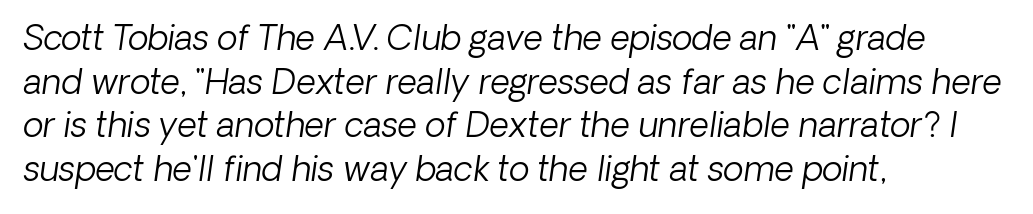
{"serif": "no", "bold": "no", "weight": "light", "width": "normal", "stroke_contrast": "low", "x_height": "medium", "monospaced": "no", "underline": "no", "align": "left", "line_spacing": "normal", "line_spacing_ratio": 1.28, "letter_spacing": "normal", "letter_spacing_em": 0.0, "glyph_px": 34}
